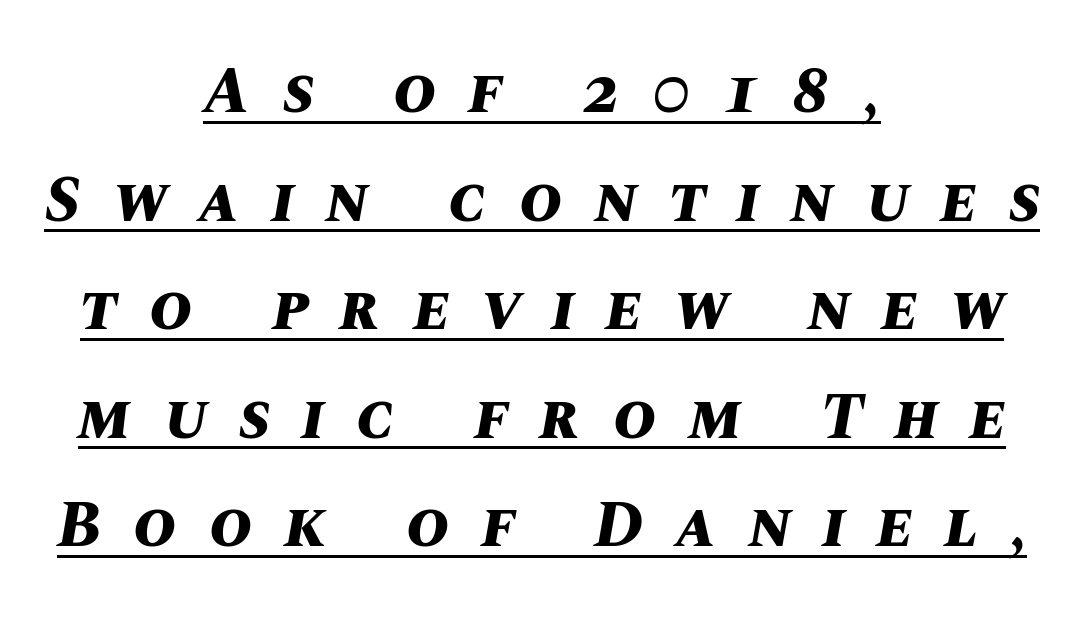
{"italic": "yes", "lean": "right", "slant_degrees": 10, "bold": "yes", "weight": "bold", "width": "normal", "stroke_contrast": "medium", "x_height": "large", "monospaced": "no", "underline": "yes", "align": "center", "line_spacing": "normal", "line_spacing_ratio": 1.67, "letter_spacing": "wide", "letter_spacing_em": 0.49, "glyph_px": 65}
